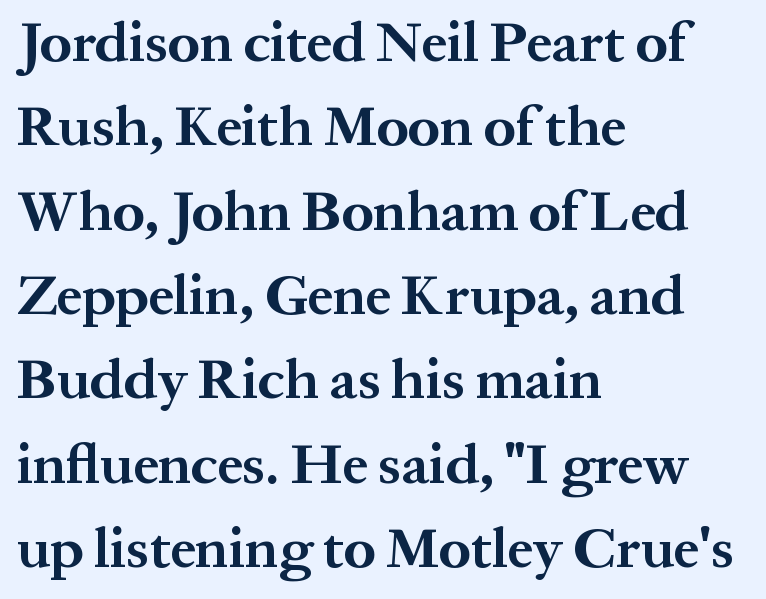
The leading is moderate, giving the passage an even texture. Short note: letters normally spaced. The glyphs are unaccompanied by any horizontal stroke below them. The glyphs have the mass of a bold cut.
